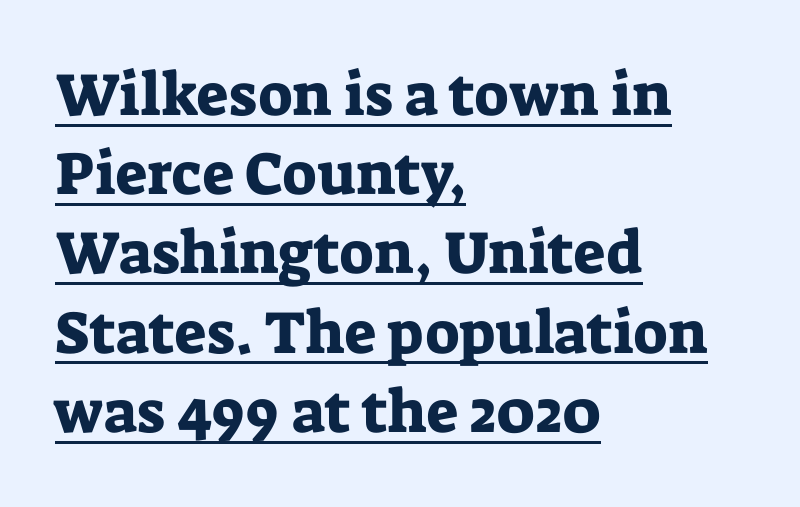
Q: Is the text italic (slanted)? A: No, it is upright.
Q: Is the typeface a serif or a sans-serif typeface? A: Serif.
Q: Is the text underlined? A: Yes.
Q: How is the paragraph aligned? A: Left-aligned.
Q: Is the spacing between letters normal or unusually wide? A: Normal.
Q: Is the spacing between lines tight, normal or loose? A: Normal.
Q: Width (condensed, normal, or wide)? A: Normal.
Q: Stroke contrast? A: Low.
Q: x-height? A: Medium.
Q: Monospaced? A: No.
